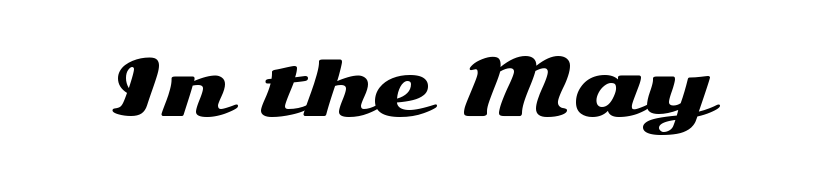
The image shows 76 px wide sans-serif type; set normal letter spacing, not underlined; medium stroke contrast and a medium x-height.
